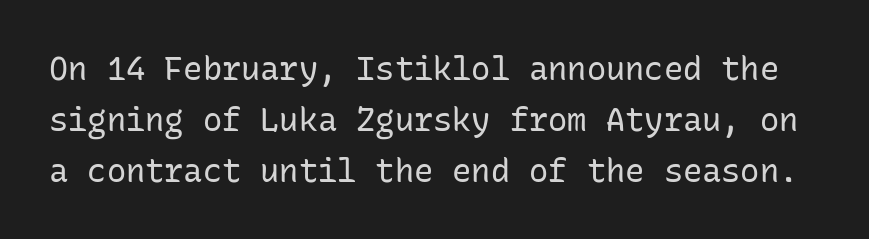
Honestly, there is no underline to notice here at all. The cut favours lightness, reaching ordinary text weight at its darkest. Do the letters lean? They stand straight. Compared with typical body copy, the letter spacing here is the same.
